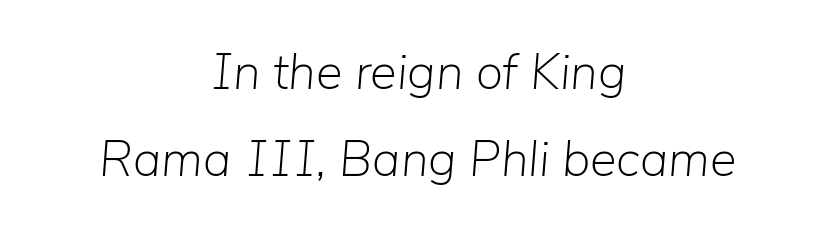
The image shows 50 px light type, italic (leaning right); set centered, line spacing 1.74x, normal letter spacing, not underlined; low stroke contrast and a medium x-height.
